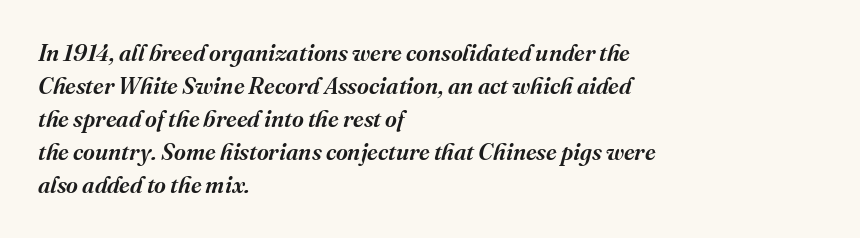
Q: Is the text italic (slanted)? A: Yes, it leans right by about 16 degrees.
Q: Is the text underlined? A: No.
Q: How is the paragraph aligned? A: Left-aligned.
Q: Is the spacing between letters normal or unusually wide? A: Normal.
Q: Is the spacing between lines tight, normal or loose? A: Normal.
